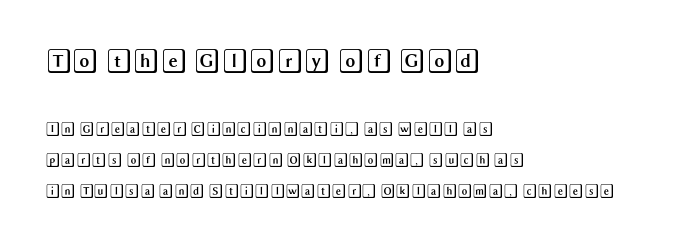
{"italic": "no", "underline": "no", "align": "left", "line_spacing": "loose", "line_spacing_ratio": 2.2, "letter_spacing": "normal", "letter_spacing_em": 0.0, "larger_block": "first", "size_ratio": 1.79, "glyph_px": 25}
